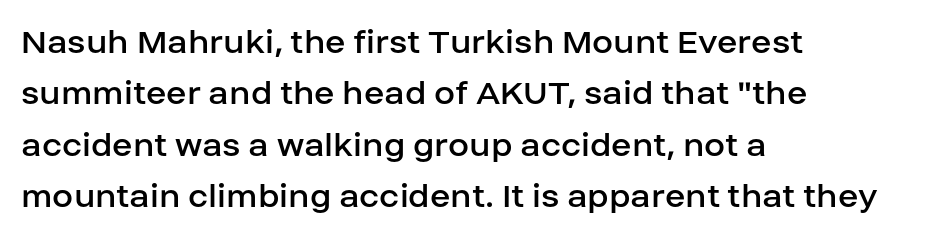
{"serif": "no", "italic": "no", "bold": "no", "weight": "regular", "width": "normal", "stroke_contrast": "low", "x_height": "large", "monospaced": "no", "underline": "no", "align": "left", "line_spacing": "normal", "line_spacing_ratio": 1.35, "letter_spacing": "normal", "letter_spacing_em": 0.0, "glyph_px": 38}
